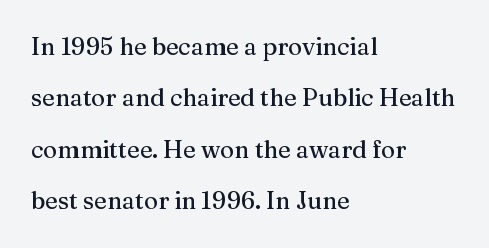
Q: Is the text italic (slanted)? A: No, it is upright.
Q: Is the text underlined? A: No.
Q: How is the paragraph aligned? A: Left-aligned.
Q: Is the spacing between letters normal or unusually wide? A: Normal.
Q: Is the spacing between lines tight, normal or loose? A: Loose.
